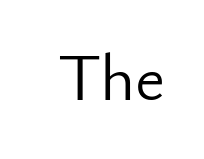
Spacing between characters is what you'd get straight out of the box. Glance below the letters and you will spot only blank space. Vertical stems look standard width or narrower in stroke. Here the designer chose a conventional face with non-uniform glyph widths.
